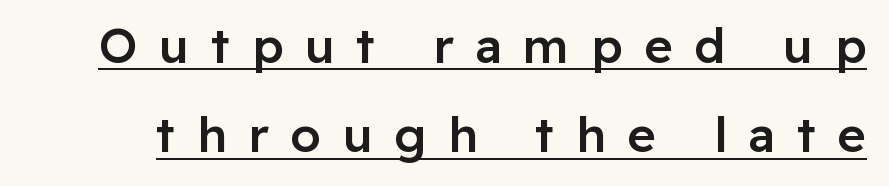
The type family on display is of the sans-serif kind. These words are printed semibold, heavier than regular yet not bold. Varying glyph widths throughout — classic text-font behaviour. Caption: expanded tracking, letters set apart. Unlike italic type, these characters show no tilt at all. You can see a thin bar hugging the bottom of the glyphs.
